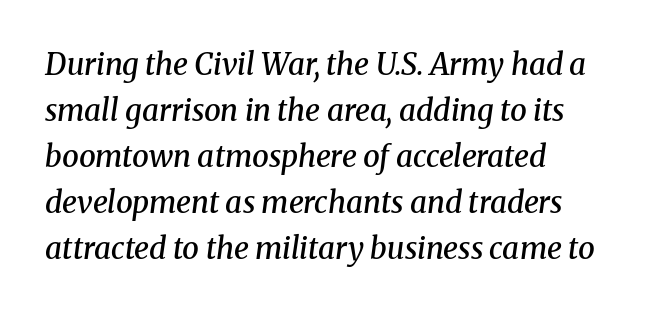
{"serif": "yes", "italic": "yes", "lean": "right", "slant_degrees": 8, "bold": "semi", "weight": "semibold", "width": "normal", "stroke_contrast": "medium", "x_height": "medium", "monospaced": "no", "underline": "no", "align": "left", "line_spacing": "normal", "line_spacing_ratio": 1.53, "letter_spacing": "normal", "letter_spacing_em": 0.0, "glyph_px": 30}
